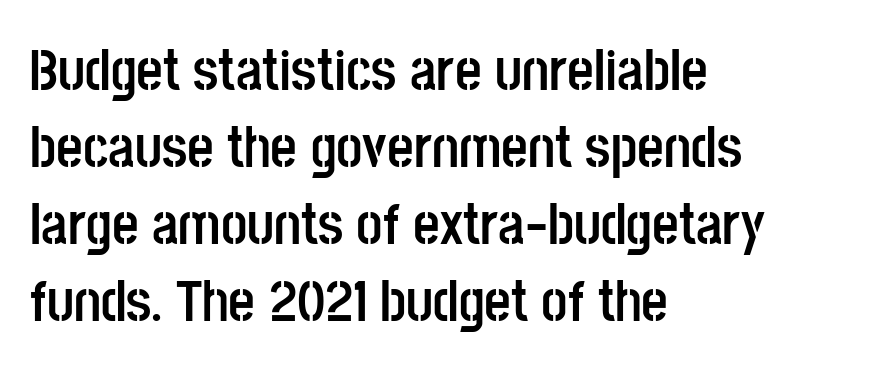
{"serif": "no", "italic": "no", "bold": "yes", "weight": "semibold", "width": "condensed", "stroke_contrast": "low", "x_height": "large", "monospaced": "no", "underline": "no", "align": "left", "line_spacing": "normal", "line_spacing_ratio": 1.33, "letter_spacing": "normal", "letter_spacing_em": 0.0, "glyph_px": 58}
